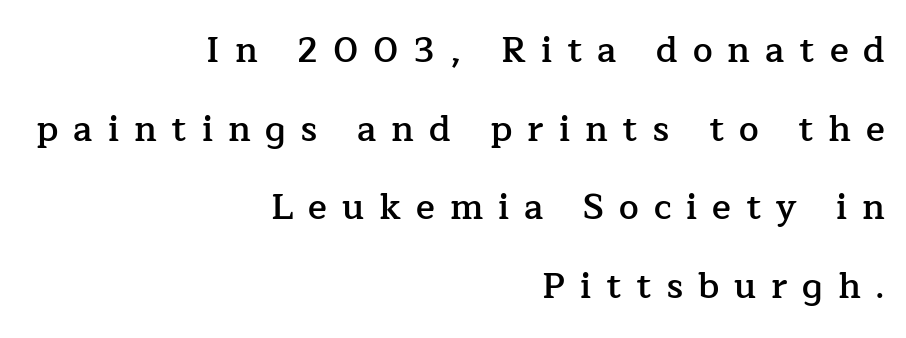
{"serif": "yes", "italic": "no", "bold": "semi", "weight": "semibold", "width": "normal", "stroke_contrast": "low", "x_height": "medium", "monospaced": "no", "underline": "no", "align": "right", "line_spacing": "loose", "line_spacing_ratio": 2.25, "letter_spacing": "wide", "letter_spacing_em": 0.43, "glyph_px": 35}
